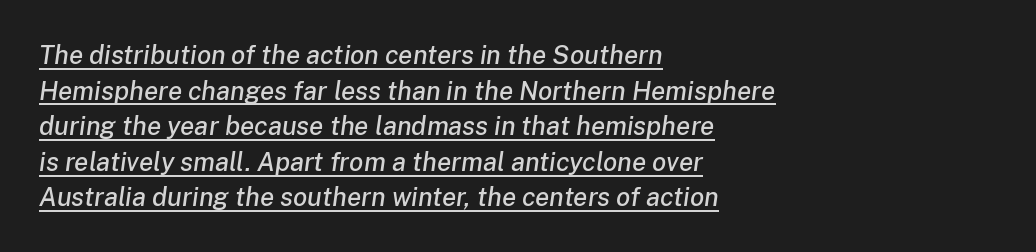
Q: Is the text italic (slanted)? A: Yes, it leans right by about 8 degrees.
Q: Is the text underlined? A: Yes.
Q: How is the paragraph aligned? A: Left-aligned.
Q: Is the spacing between letters normal or unusually wide? A: Normal.
Q: Is the spacing between lines tight, normal or loose? A: Normal.
